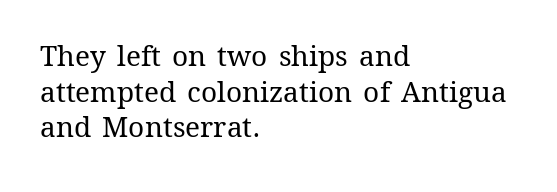
Q: Is the text bold? A: No.
Q: Is the text italic (slanted)? A: No, it is upright.
Q: Is the text underlined? A: No.
Q: How is the paragraph aligned? A: Left-aligned.
Q: Is the spacing between letters normal or unusually wide? A: Normal.
Q: Is the spacing between lines tight, normal or loose? A: Normal.
Q: Width (condensed, normal, or wide)? A: Normal.
Q: Stroke contrast? A: Medium.
Q: x-height? A: Medium.
Q: Monospaced? A: No.
